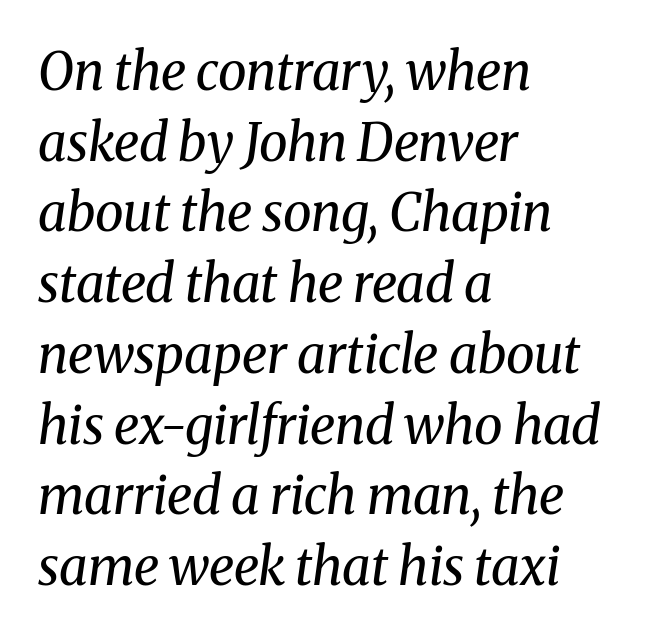
The image shows 52 px regular-weight serif type, italic (leaning right); set left-aligned, normal line spacing (1.36x), normal letter spacing, not underlined; medium stroke contrast and a medium x-height.
